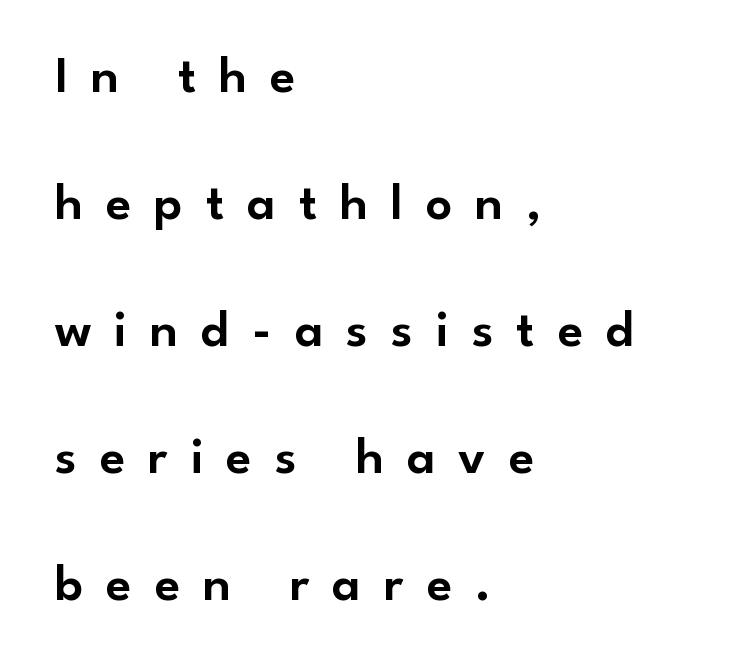
The image shows 52 px sans-serif type, upright; set left-aligned, loose line spacing (2.44x), unusually wide letter spacing (+0.44 em), not underlined; low stroke contrast and a small x-height.
